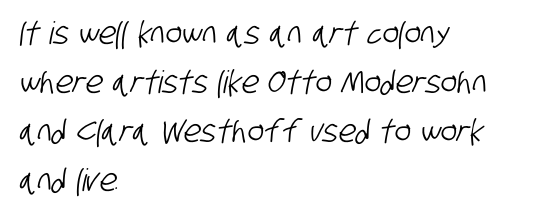
The image shows 31 px condensed sans-serif type; set left-aligned, normal line spacing (1.58x), normal letter spacing, not underlined; low stroke contrast and a large x-height.
